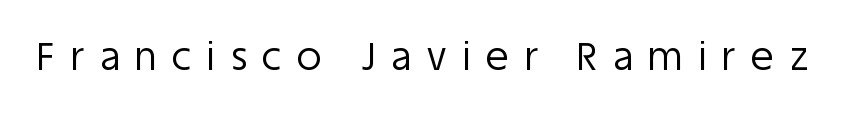
Spacing verdict: proportional, widths tailored to each character. The passage shown is not underscored anywhere. The typeface chosen for these lines omits serifs. A typesetter would mark this as roman, not italic.
